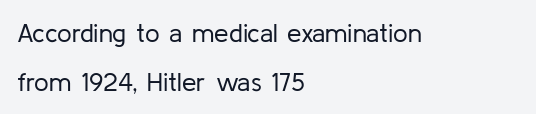
This is roman type, the default non-slanted kind. The rendering anchors every line to the left-hand side. The gaps between neighbouring characters are ordinary and unremarkable. The passage shown is not bold in any degree. The baseline area is clear.
